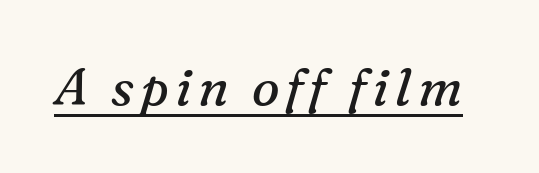
Q: Is the text bold? A: No.
Q: Is the text italic (slanted)? A: Yes, it leans right by about 16 degrees.
Q: Is the typeface a serif or a sans-serif typeface? A: Serif.
Q: Is the text underlined? A: Yes.
Q: Width (condensed, normal, or wide)? A: Normal.
Q: Stroke contrast? A: Medium.
Q: x-height? A: Medium.
Q: Monospaced? A: No.
